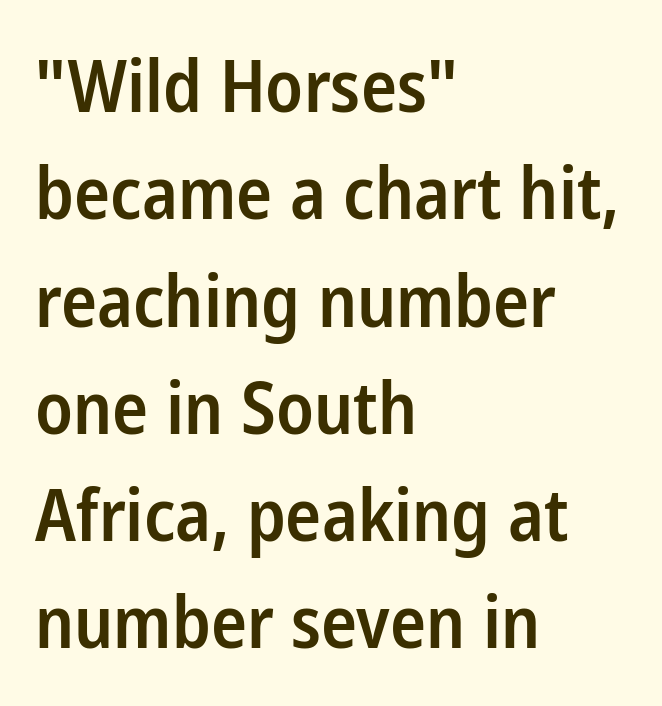
Q: Is the text bold? A: Semi-bold.
Q: Is the text italic (slanted)? A: No, it is upright.
Q: Is the typeface a serif or a sans-serif typeface? A: Sans-serif.
Q: Is the text underlined? A: No.
Q: How is the paragraph aligned? A: Left-aligned.
Q: Is the spacing between letters normal or unusually wide? A: Normal.
Q: Is the spacing between lines tight, normal or loose? A: Normal.
Q: Width (condensed, normal, or wide)? A: Condensed.
Q: Stroke contrast? A: Low.
Q: x-height? A: Medium.
Q: Monospaced? A: No.
